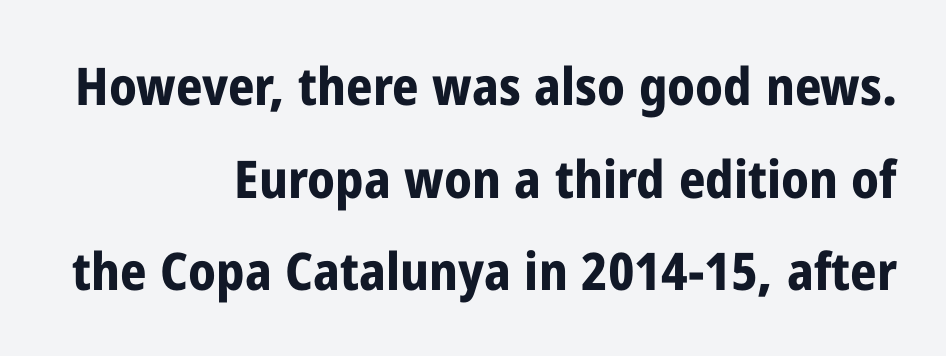
Q: Is the text bold? A: Yes.
Q: Is the text italic (slanted)? A: No, it is upright.
Q: Is the typeface a serif or a sans-serif typeface? A: Sans-serif.
Q: Is the text underlined? A: No.
Q: How is the paragraph aligned? A: Right-aligned.
Q: Is the spacing between letters normal or unusually wide? A: Normal.
Q: Width (condensed, normal, or wide)? A: Condensed.
Q: Stroke contrast? A: Low.
Q: x-height? A: Medium.
Q: Monospaced? A: No.
